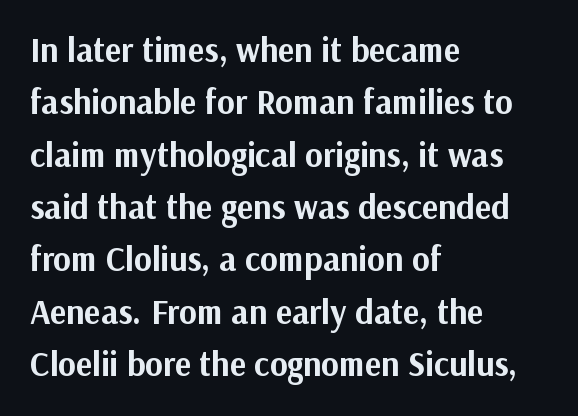
What weight is shown? A full bold with thick strokes. The line texture is even and compact thanks to regular tracking. In CSS terms this would be text-align: left. The passage shown is typed in a proportional face where columns would drift.
